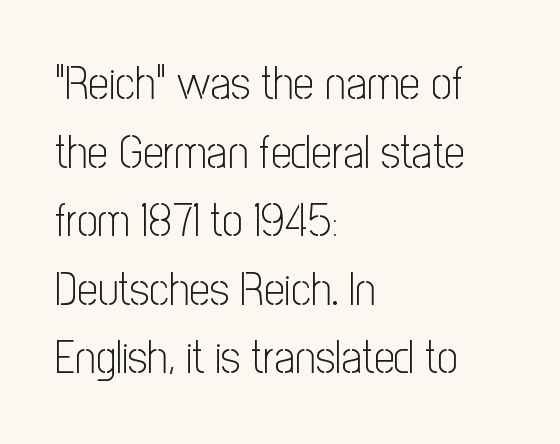
{"serif": "no", "italic": "no", "bold": "no", "weight": "light", "width": "condensed", "stroke_contrast": "low", "x_height": "medium", "monospaced": "no", "underline": "no", "align": "left", "line_spacing": "normal", "line_spacing_ratio": 1.49, "letter_spacing": "normal", "letter_spacing_em": 0.0, "glyph_px": 46}
